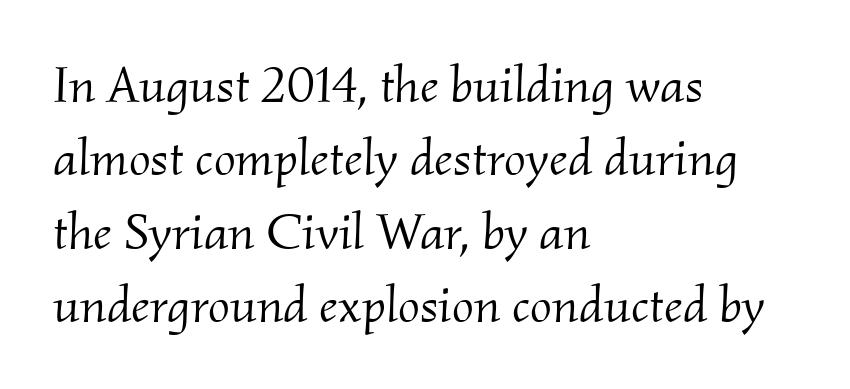
Caption: multi-line text, flush left, ragged right. A typesetter would call this leading conventional body-copy spacing. This is not heavy type; no bold has been used. This rendering employs a face with finishing strokes, i.e., a serif. The typography opts for an oblique posture over an upright one. Do the characters align in a grid? No, the font is proportional.
